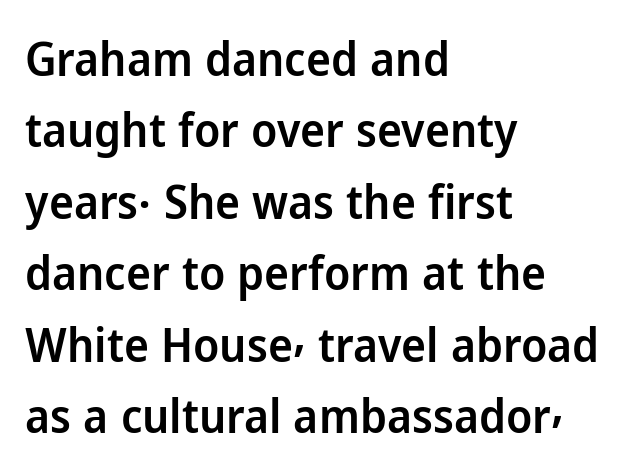
To sum up the face: it is a sans, with no serifs. No word sits above an underline. Here the glyphs are tracked normally, forming tight word shapes. The glyphs have the mass of a demibold cut, below bold.
